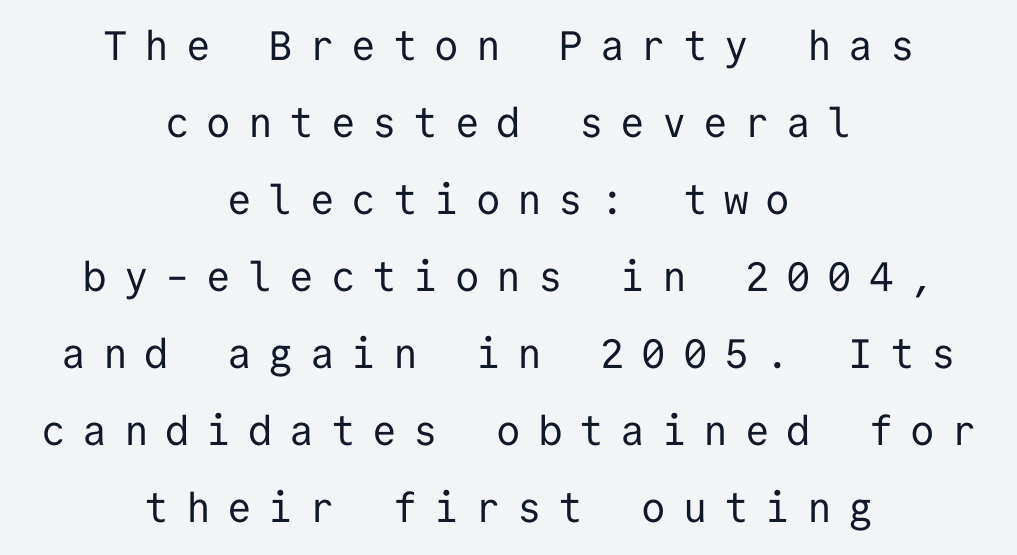
{"serif": "no", "italic": "no", "bold": "no", "weight": "regular", "width": "normal", "stroke_contrast": "low", "x_height": "medium", "monospaced": "yes", "underline": "no", "align": "center", "line_spacing_ratio": 1.88, "letter_spacing": "wide", "letter_spacing_em": 0.41, "glyph_px": 41}
